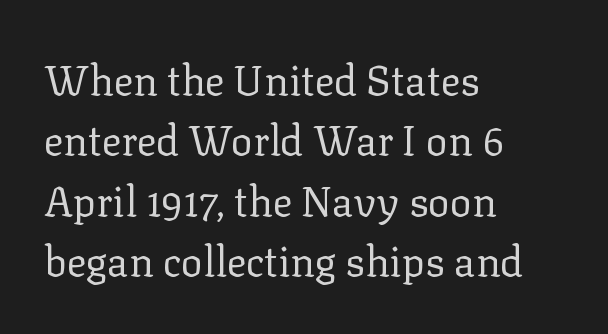
The image shows 41 px regular-weight serif type, upright; set left-aligned, normal line spacing (1.47x), normal letter spacing, not underlined; low stroke contrast and a medium x-height.
